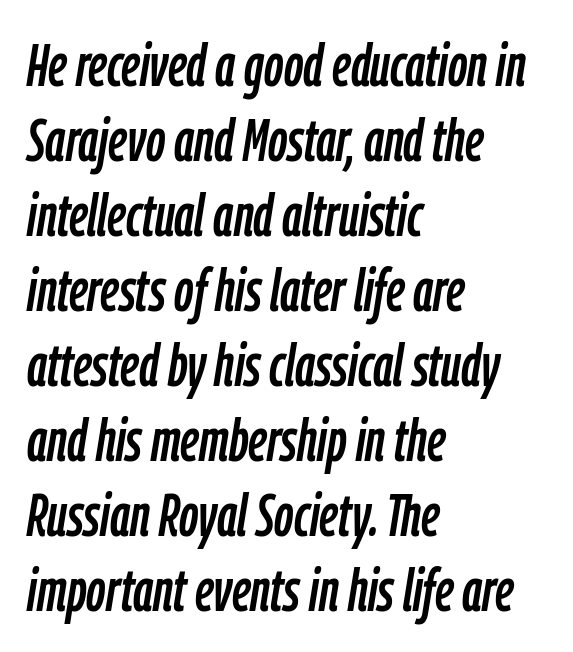
{"italic": "yes", "lean": "right", "slant_degrees": 9, "width": "condensed", "stroke_contrast": "low", "x_height": "medium", "monospaced": "no", "underline": "no", "align": "left", "line_spacing": "normal", "line_spacing_ratio": 1.25, "letter_spacing": "normal", "letter_spacing_em": 0.0, "glyph_px": 60}
